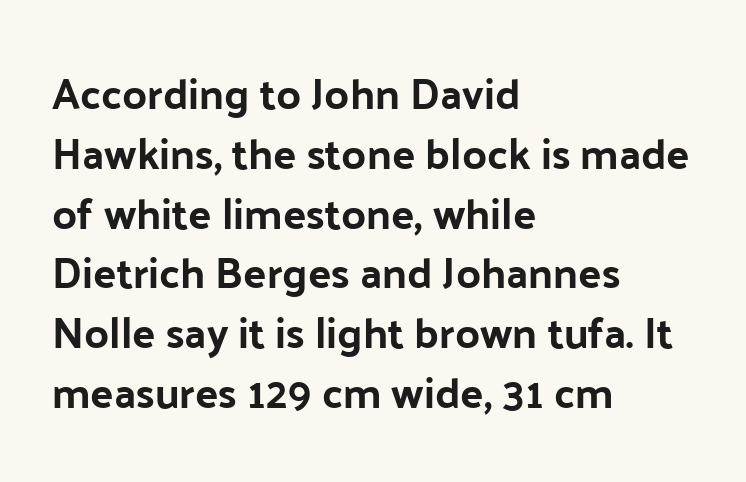
The image shows 43 px sans-serif type, upright; set left-aligned, normal line spacing (1.39x), normal letter spacing, not underlined; low stroke contrast and a medium x-height.
